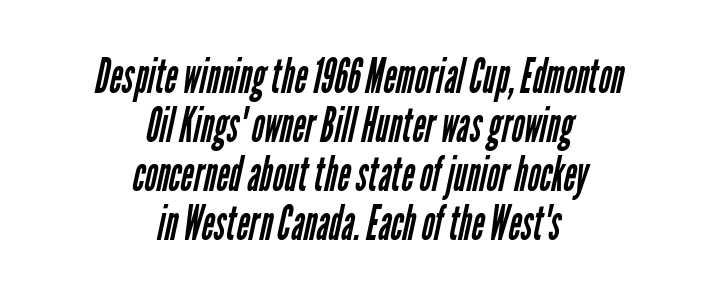
Q: Is the text bold? A: No.
Q: Is the typeface a serif or a sans-serif typeface? A: Sans-serif.
Q: Is the text underlined? A: No.
Q: How is the paragraph aligned? A: Centered.
Q: Is the spacing between letters normal or unusually wide? A: Normal.
Q: Is the spacing between lines tight, normal or loose? A: Tight.
Q: Width (condensed, normal, or wide)? A: Condensed.
Q: Stroke contrast? A: Low.
Q: x-height? A: Medium.
Q: Monospaced? A: No.
